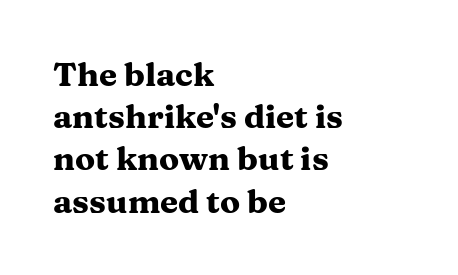
Default kerning and tracking; the words read as compact shapes. The text block is weighted toward the left margin, trailing off unevenly rightward. Weight check: bold — yes, fully. Observe the serifs anchoring each vertical stroke in this sample. Every stem runs plumb, perpendicular to the baseline.
